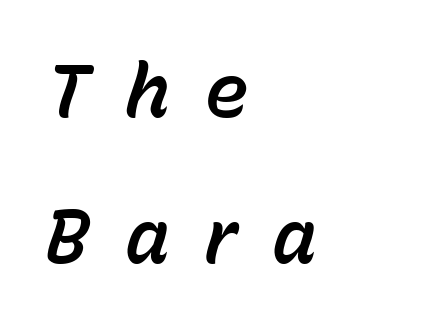
Rendered with sloped, italic letterforms. Interline gaps are noticeably wide in this sample. Horizontally, the lines are justified to the leading edge only. Each letter keeps its own natural width here, so spacing adapts to shape. Words float on clear page, feet unadorned. Substantial extra tracking has been applied to these lines.
